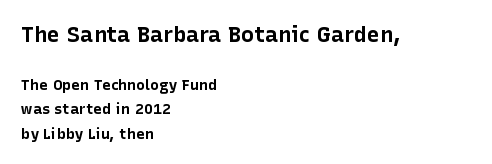
The lines sit at an ordinary, default distance from one another. Whoever set this made the first block the dominant, larger element. The baseline area is clear. Reading down the block, your eye returns to a fixed left position each line.
